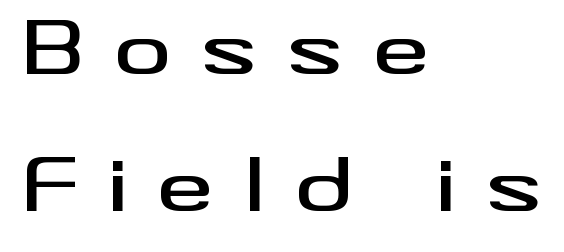
The image shows 71 px wide sans-serif type, upright; set left-aligned, loose line spacing (1.93x), unusually wide letter spacing (+0.42 em), not underlined; medium stroke contrast and a small x-height.
